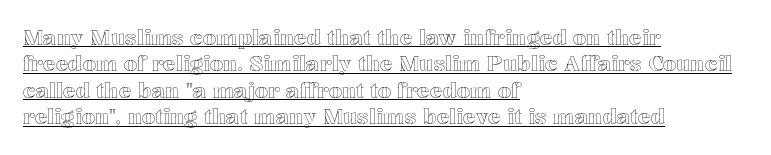
Q: Is the text italic (slanted)? A: No, it is upright.
Q: Is the text underlined? A: Yes.
Q: How is the paragraph aligned? A: Left-aligned.
Q: Is the spacing between letters normal or unusually wide? A: Normal.
Q: Is the spacing between lines tight, normal or loose? A: Normal.
